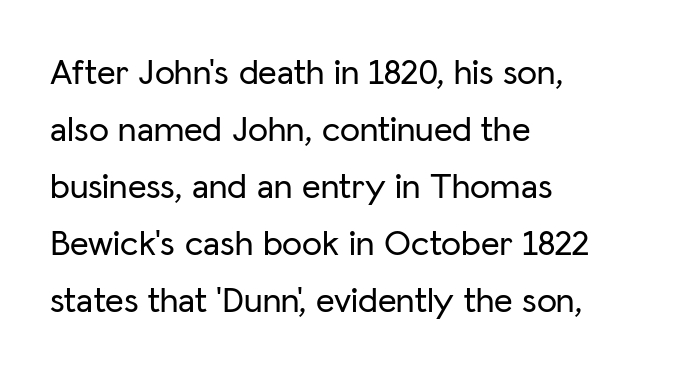
{"serif": "no", "italic": "no", "width": "normal", "stroke_contrast": "low", "x_height": "medium", "monospaced": "no", "underline": "no", "align": "left", "line_spacing": "normal", "line_spacing_ratio": 1.58, "letter_spacing": "normal", "letter_spacing_em": 0.0, "glyph_px": 36}
